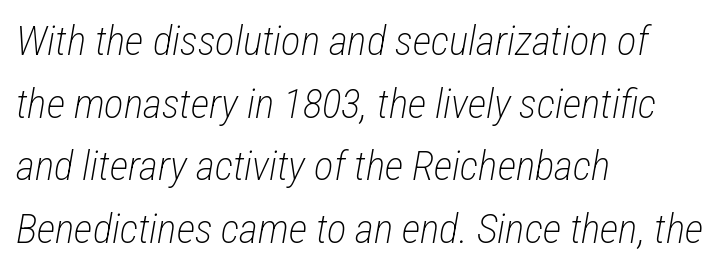
Q: Is the text bold? A: No.
Q: Is the text italic (slanted)? A: Yes, it leans right by about 12 degrees.
Q: Is the text underlined? A: No.
Q: How is the paragraph aligned? A: Left-aligned.
Q: Is the spacing between letters normal or unusually wide? A: Normal.
Q: Is the spacing between lines tight, normal or loose? A: Normal.
Q: Width (condensed, normal, or wide)? A: Condensed.
Q: Stroke contrast? A: Low.
Q: x-height? A: Medium.
Q: Monospaced? A: No.
